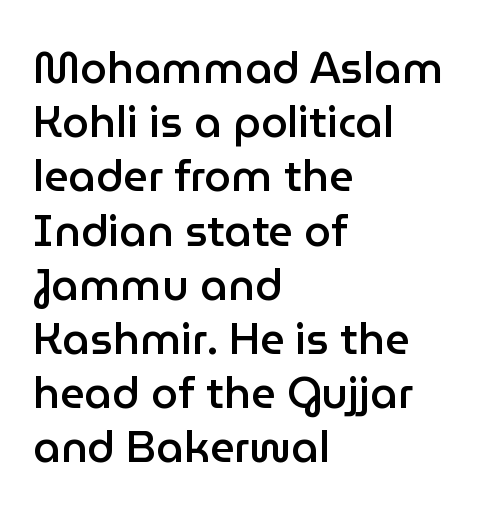
Q: Is the text bold? A: Semi-bold.
Q: Is the text italic (slanted)? A: No, it is upright.
Q: Is the typeface a serif or a sans-serif typeface? A: Sans-serif.
Q: Is the text underlined? A: No.
Q: How is the paragraph aligned? A: Left-aligned.
Q: Is the spacing between letters normal or unusually wide? A: Normal.
Q: Is the spacing between lines tight, normal or loose? A: Normal.
Q: Width (condensed, normal, or wide)? A: Normal.
Q: Stroke contrast? A: Low.
Q: x-height? A: Medium.
Q: Monospaced? A: No.
